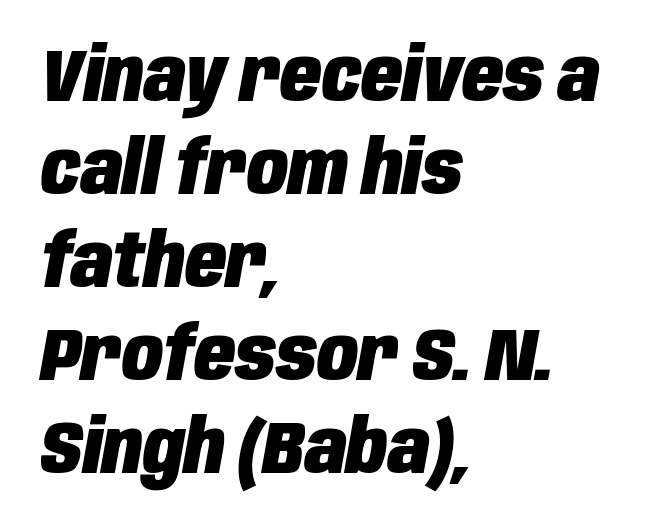
The typography opts for an oblique posture over an upright one. The compositor pushed each line to the left boundary. Think of a printed novel: that variable character pitch is what you see here. Look at the tracking — it's just the regular setting, nothing added. Typesetter's note: full bold, strokes at maximum text heaviness. Underlining? Definitely not there.
